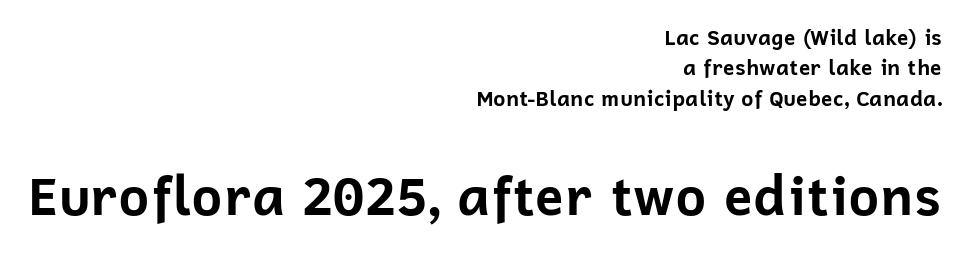
{"serif": "no", "italic": "no", "bold": "yes", "weight": "bold", "width": "normal", "stroke_contrast": "low", "x_height": "medium", "monospaced": "no", "underline": "no", "align": "right", "line_spacing": "normal", "line_spacing_ratio": 1.45, "letter_spacing": "normal", "letter_spacing_em": 0.0, "larger_block": "second", "size_ratio": 2.52, "glyph_px": 53}
